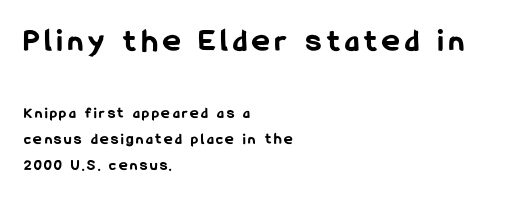
Q: Is the text bold? A: Yes.
Q: Is the text italic (slanted)? A: No, it is upright.
Q: Is the typeface a serif or a sans-serif typeface? A: Sans-serif.
Q: Is the text underlined? A: No.
Q: How is the paragraph aligned? A: Left-aligned.
Q: Is the spacing between lines tight, normal or loose? A: Normal.
Q: Which block of text is set in a larger size, the first (top) or the second (bottom)? A: The first (top) one.
Q: Width (condensed, normal, or wide)? A: Condensed.
Q: Stroke contrast? A: Low.
Q: x-height? A: Medium.
Q: Monospaced? A: No.
